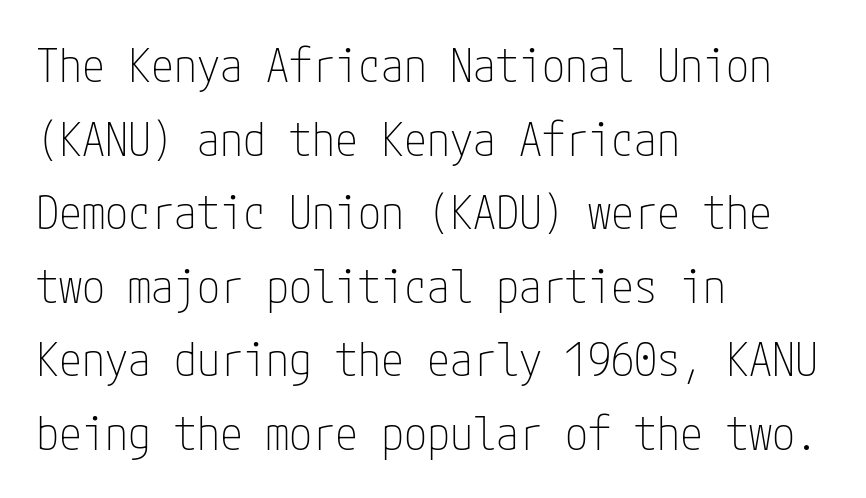
{"serif": "no", "italic": "no", "bold": "no", "weight": "thin", "width": "condensed", "stroke_contrast": "low", "x_height": "medium", "underline": "no", "align": "left", "line_spacing": "normal", "line_spacing_ratio": 1.6, "letter_spacing": "normal", "letter_spacing_em": 0.0, "glyph_px": 46}
